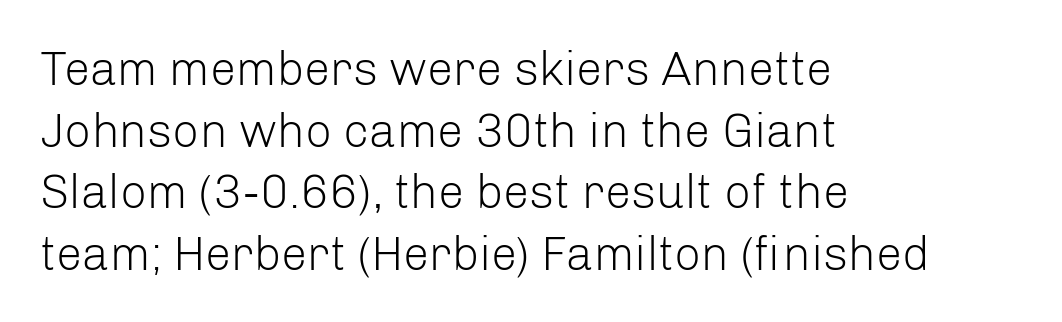
The image shows 47 px light sans-serif type, upright; set left-aligned, normal line spacing (1.31x), normal letter spacing, not underlined; low stroke contrast and a medium x-height.
